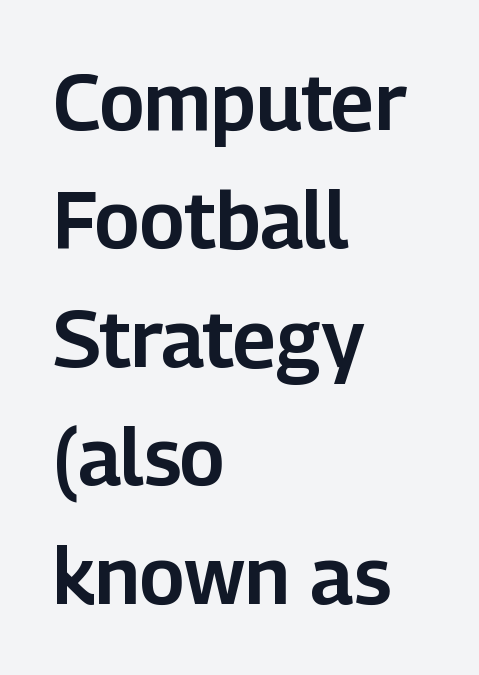
Visually the block forms a straight wall on the left and a jagged coastline on the right. Is there much room between lines? A standard amount, neither cramped nor airy. To sum up the face: it is a sans, with no serifs. Tracking here is standard; glyphs follow each other at the usual distance. Do the letters lean? They stand straight. Any mark beneath the type? The region is blank.
